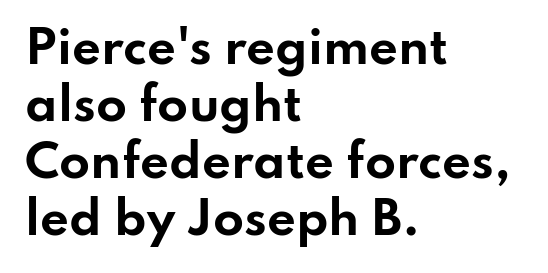
Examine the stroke ends and you'll find no serifs. Beneath every word, the page is bare. The lines sit at an ordinary, default distance from one another. Look at the stroke-to-counter ratio: heavy, a bold.
